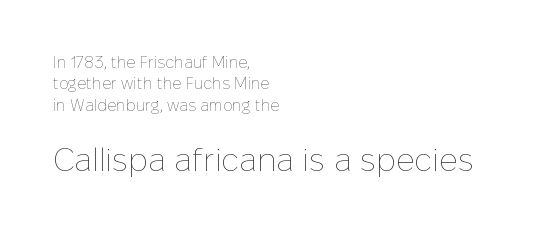
{"italic": "no", "bold": "no", "weight": "thin", "width": "normal", "stroke_contrast": "low", "x_height": "medium", "monospaced": "no", "underline": "no", "align": "left", "line_spacing": "normal", "line_spacing_ratio": 1.33, "letter_spacing": "normal", "letter_spacing_em": 0.0, "larger_block": "second", "size_ratio": 2.0, "glyph_px": 32}
